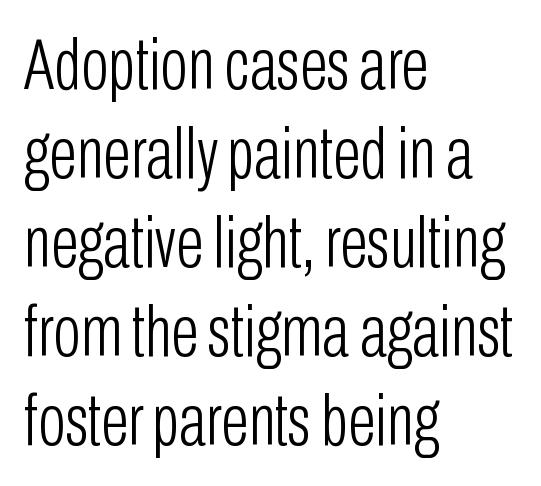
The image shows 73 px light, condensed sans-serif type, upright; set left-aligned, line spacing 1.22x, normal letter spacing, not underlined; low stroke contrast and a medium x-height.
